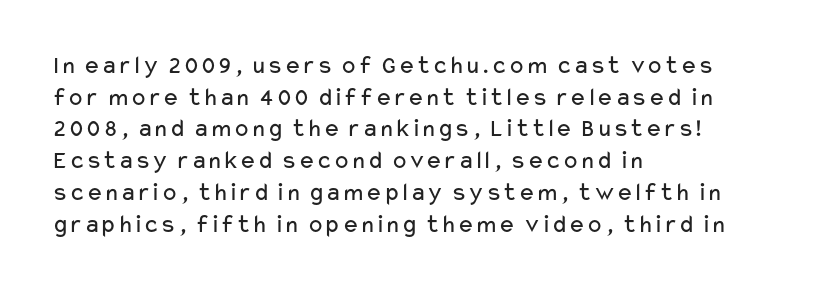
{"italic": "no", "bold": "no", "underline": "no", "align": "left", "line_spacing_ratio": 1.22, "letter_spacing": "normal", "letter_spacing_em": 0.0, "glyph_px": 26}
